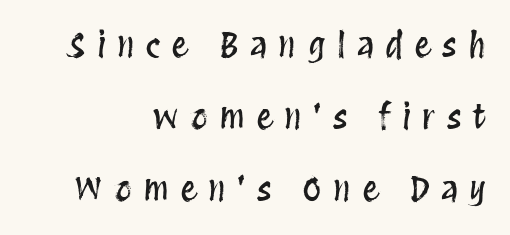
Note the varied advance widths — an 'i' is clearly narrower than an 'm'. Characters remain perfectly vertical along every line. What's the leading like? Stretched, with rows far apart. Honestly, the letter spacing is so wide it's the main thing you notice.
